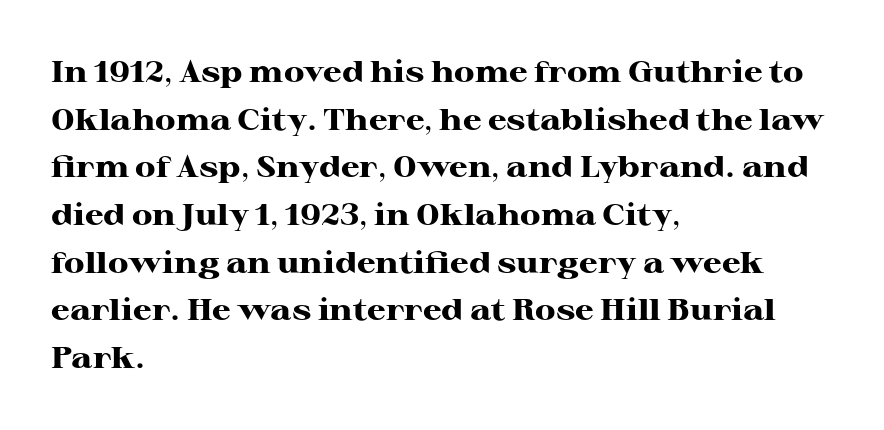
The image shows 30 px heavy, wide serif type, upright; set left-aligned, normal line spacing (1.59x), normal letter spacing, not underlined; high stroke contrast and a medium x-height.
